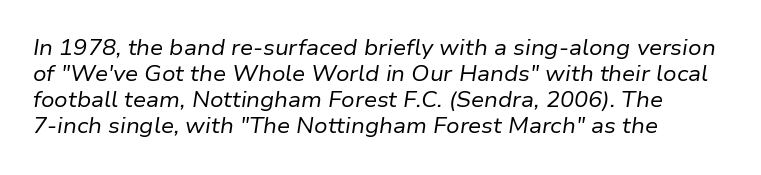
Q: Is the text bold? A: No.
Q: Is the text italic (slanted)? A: Yes, it leans right by about 9 degrees.
Q: Is the text underlined? A: No.
Q: How is the paragraph aligned? A: Left-aligned.
Q: Is the spacing between letters normal or unusually wide? A: Normal.
